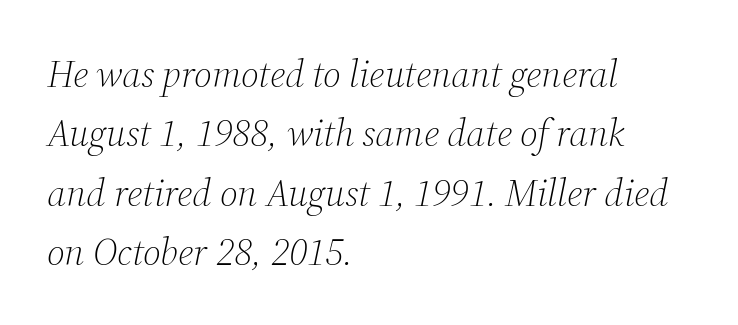
Notice how the passage keeps a crisp vertical edge on the left only. Weight: regular or lighter. Characters follow at the spacing the type designer built in. The specimen omits any rule beneath the text block's lines. Is this a fixed-width face? No — the glyphs have proportional, varying widths. The glyphs look as if they've been sheared to an angle.
